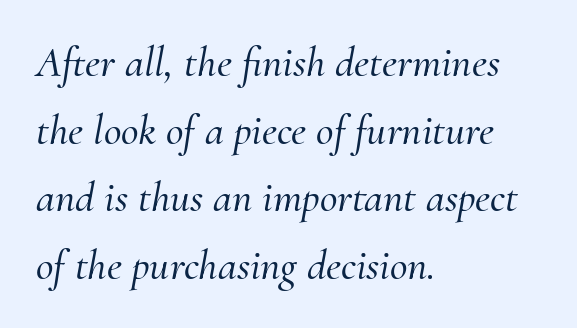
{"serif": "yes", "italic": "yes", "lean": "right", "slant_degrees": 10, "width": "normal", "stroke_contrast": "medium", "x_height": "small", "monospaced": "no", "underline": "no", "align": "left", "line_spacing": "normal", "line_spacing_ratio": 1.57, "letter_spacing": "normal", "letter_spacing_em": 0.0, "glyph_px": 43}
